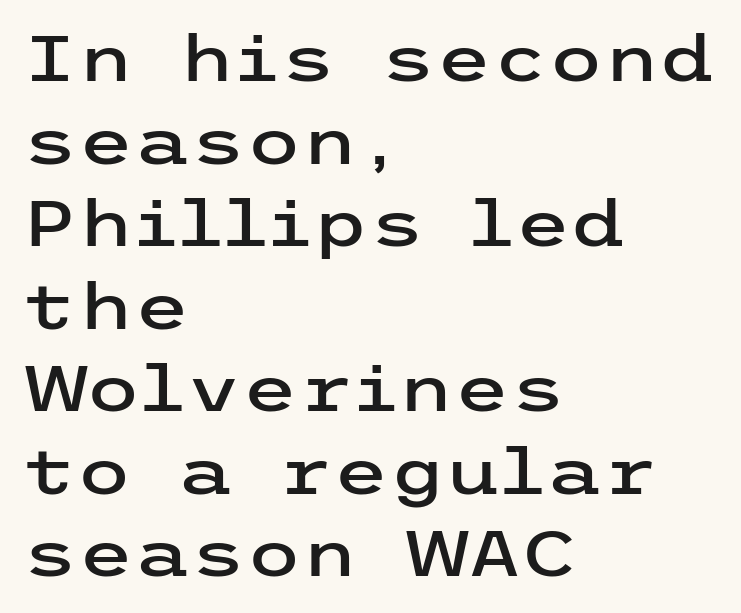
The rendering keeps characters at their native spacing. Typeset ragged right — the left edge is the straight one. The space between consecutive lines is moderate. Ascenders rise straight up at ninety degrees. A typesetter would label this face a sans.
